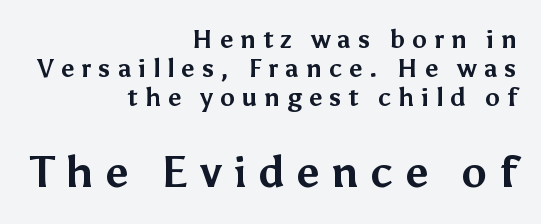
Q: Is the text bold? A: Yes.
Q: Is the text italic (slanted)? A: No, it is upright.
Q: Is the typeface a serif or a sans-serif typeface? A: Sans-serif.
Q: Is the text underlined? A: No.
Q: How is the paragraph aligned? A: Right-aligned.
Q: Is the spacing between letters normal or unusually wide? A: Unusually wide.
Q: Which block of text is set in a larger size, the first (top) or the second (bottom)? A: The second (bottom) one.
Q: Width (condensed, normal, or wide)? A: Normal.
Q: Stroke contrast? A: Medium.
Q: x-height? A: Medium.
Q: Monospaced? A: No.
